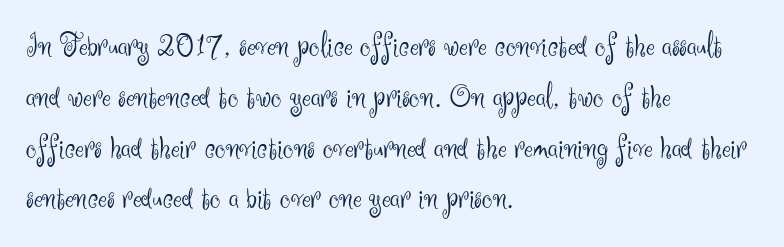
Q: Is the text bold? A: No.
Q: Is the text italic (slanted)? A: No, it is upright.
Q: Is the typeface a serif or a sans-serif typeface? A: Sans-serif.
Q: Is the text underlined? A: No.
Q: How is the paragraph aligned? A: Left-aligned.
Q: Is the spacing between letters normal or unusually wide? A: Normal.
Q: Is the spacing between lines tight, normal or loose? A: Normal.
Q: Width (condensed, normal, or wide)? A: Normal.
Q: Stroke contrast? A: Medium.
Q: x-height? A: Small.
Q: Monospaced? A: No.
